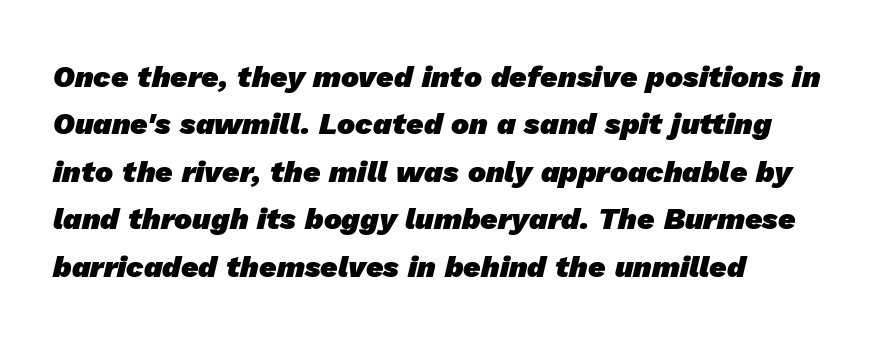
The image shows 30 px heavy sans-serif type; set left-aligned, normal line spacing (1.58x), normal letter spacing, not underlined; low stroke contrast and a medium x-height.
